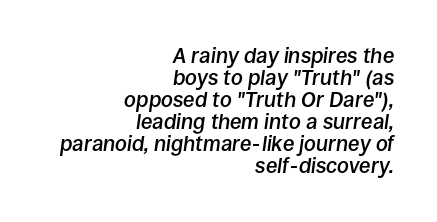
Q: Is the text bold? A: Semi-bold.
Q: Is the text italic (slanted)? A: Yes, it leans right by about 8 degrees.
Q: Is the text underlined? A: No.
Q: How is the paragraph aligned? A: Right-aligned.
Q: Is the spacing between letters normal or unusually wide? A: Normal.
Q: Is the spacing between lines tight, normal or loose? A: Tight.
